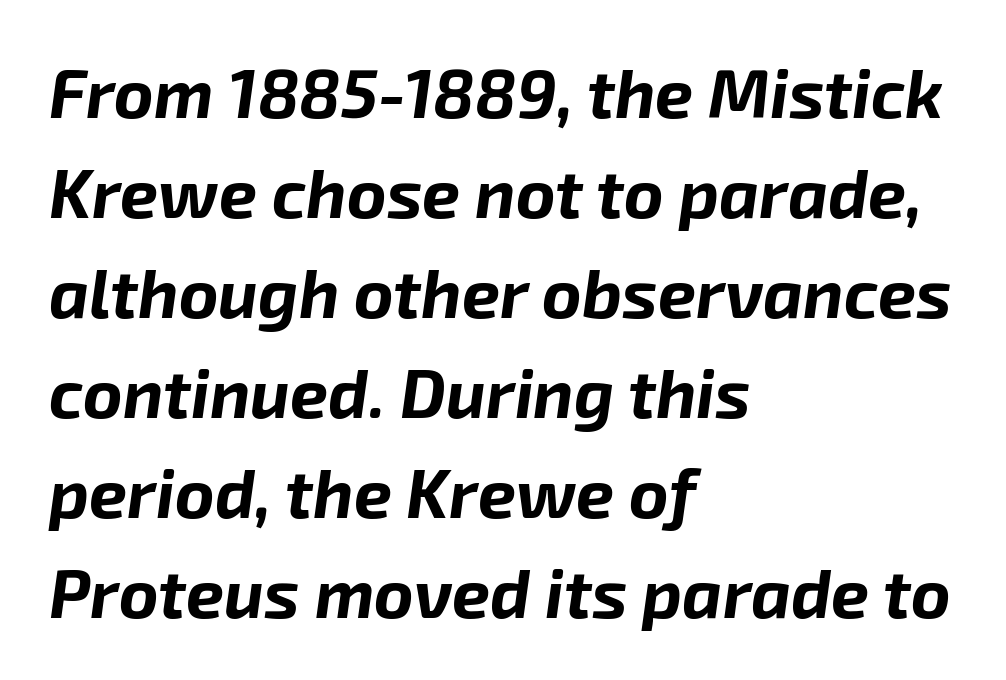
{"italic": "yes", "lean": "right", "slant_degrees": 8, "bold": "yes", "weight": "bold", "width": "normal", "stroke_contrast": "low", "x_height": "medium", "monospaced": "no", "underline": "no", "align": "left", "line_spacing": "normal", "line_spacing_ratio": 1.47, "letter_spacing": "normal", "letter_spacing_em": 0.0, "glyph_px": 68}
